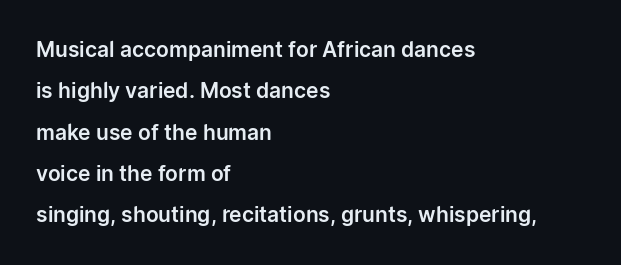
Descenders are the only things crossing below the line. Students, observe: this is what heavily led, spacious text looks like. Default kerning and tracking; the words read as compact shapes. The typography opts for an upright posture over an oblique one.
